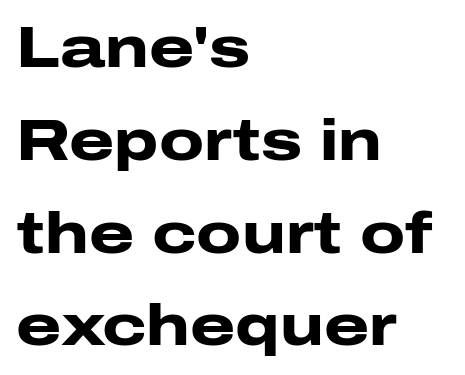
Q: Is the text bold? A: Yes.
Q: Is the text italic (slanted)? A: No, it is upright.
Q: Is the typeface a serif or a sans-serif typeface? A: Sans-serif.
Q: Is the text underlined? A: No.
Q: How is the paragraph aligned? A: Left-aligned.
Q: Is the spacing between letters normal or unusually wide? A: Normal.
Q: Is the spacing between lines tight, normal or loose? A: Normal.
Q: Width (condensed, normal, or wide)? A: Wide.
Q: Stroke contrast? A: Low.
Q: x-height? A: Medium.
Q: Monospaced? A: No.
